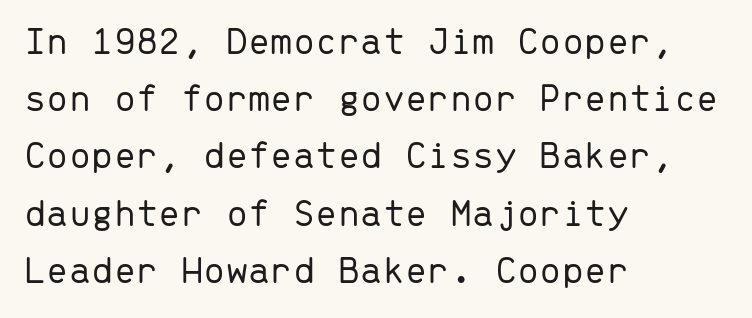
{"serif": "no", "italic": "no", "bold": "no", "weight": "light", "width": "normal", "stroke_contrast": "low", "x_height": "medium", "monospaced": "yes", "underline": "no", "align": "left", "line_spacing": "normal", "line_spacing_ratio": 1.43, "letter_spacing": "normal", "letter_spacing_em": 0.0, "glyph_px": 40}
